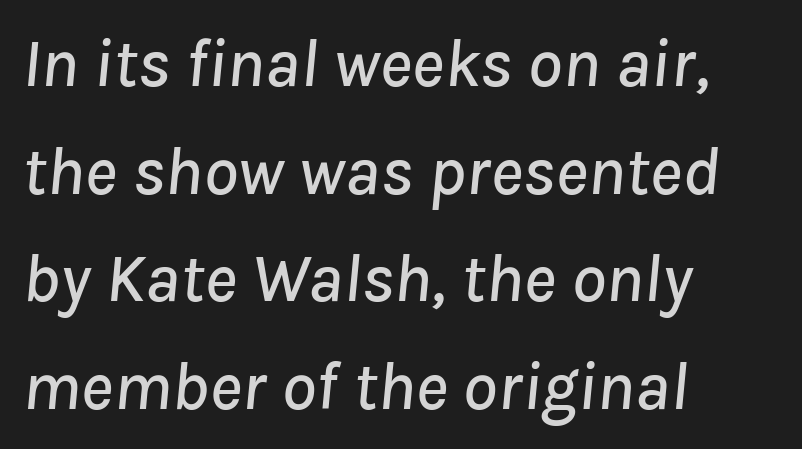
The image shows 69 px text type, italic (leaning right); set left-aligned, normal line spacing (1.56x), normal letter spacing, not underlined; low stroke contrast and a medium x-height.
